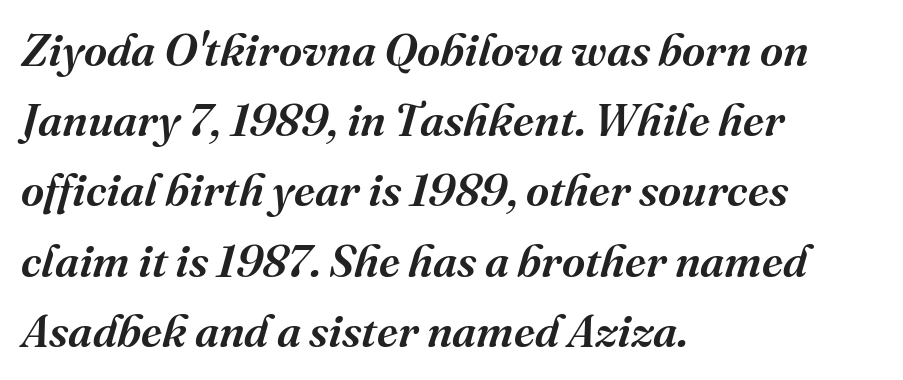
{"serif": "yes", "italic": "yes", "lean": "right", "slant_degrees": 16, "bold": "semi", "weight": "semibold", "width": "normal", "stroke_contrast": "medium", "x_height": "medium", "monospaced": "no", "underline": "no", "align": "left", "line_spacing": "normal", "line_spacing_ratio": 1.56, "letter_spacing": "normal", "letter_spacing_em": 0.0, "glyph_px": 45}
